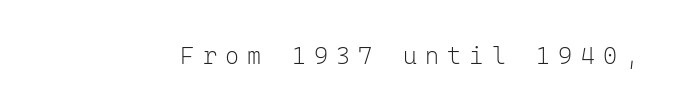
The letters stand upright; this is a roman face. The strokes carry an ordinary text weight at most. The area under the type is left untouched. Is the letter spacing exaggerated? Yes — the characters are pushed far apart.
